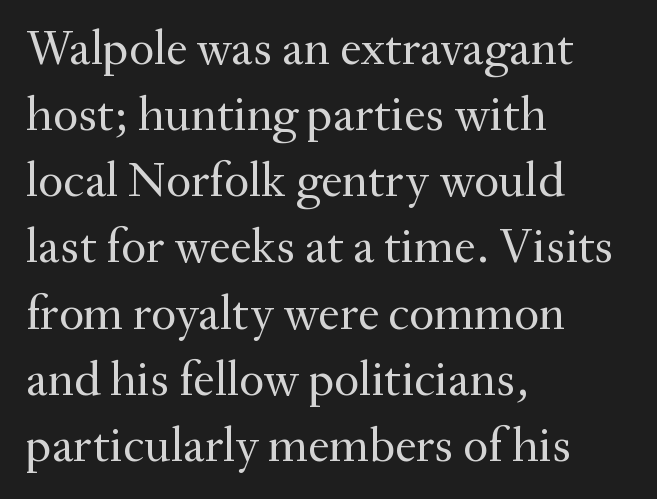
The image shows 49 px regular-weight serif type, upright; set left-aligned, normal line spacing (1.35x), normal letter spacing, not underlined; medium stroke contrast and a small x-height.
